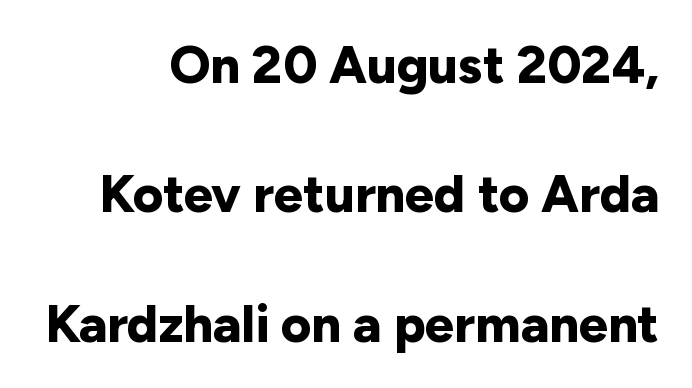
A typesetter would call this proportional, since set widths differ per character. These lines keep a tight, regular rhythm from letter to letter. The passage is arranged like a letterhead date or caption credit — flush right. Caption: bold face, heavy strokes. In terms of posture, this sample is upright.
